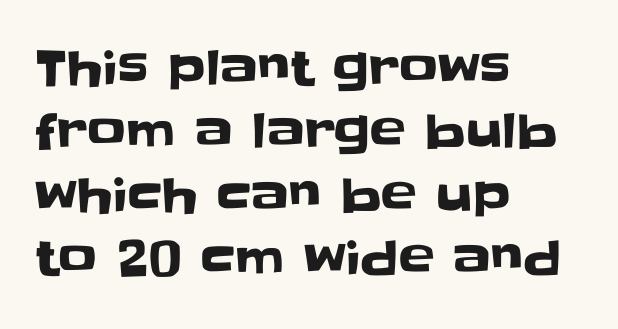
I'd call this a sans setting — the letters go barefoot. Tracking value appears to be zero — textbook default spacing. The rows are spaced the way most documents space them. The passage is arranged the way most books set body copy — flush left.
